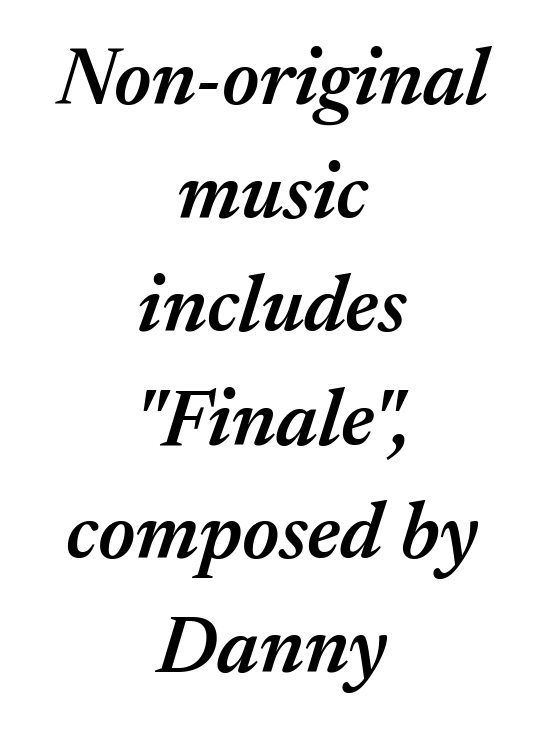
This is moderately heavy type, rendered in semibold. The specimen reads as italic at a glance. Is there much room between lines? A standard amount, neither cramped nor airy. A typesetter would call this proportional, since set widths differ per character.
